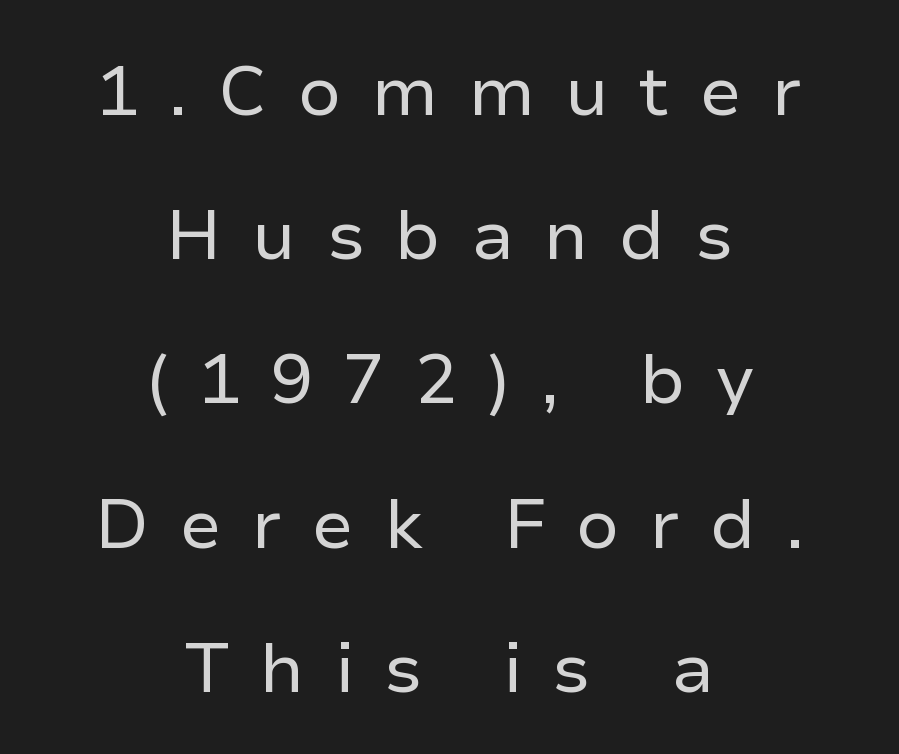
Q: Is the text bold? A: No.
Q: Is the text italic (slanted)? A: No, it is upright.
Q: Is the typeface a serif or a sans-serif typeface? A: Sans-serif.
Q: Is the text underlined? A: No.
Q: How is the paragraph aligned? A: Centered.
Q: Is the spacing between letters normal or unusually wide? A: Unusually wide.
Q: Is the spacing between lines tight, normal or loose? A: Loose.
Q: Width (condensed, normal, or wide)? A: Normal.
Q: Stroke contrast? A: Low.
Q: x-height? A: Medium.
Q: Monospaced? A: No.
